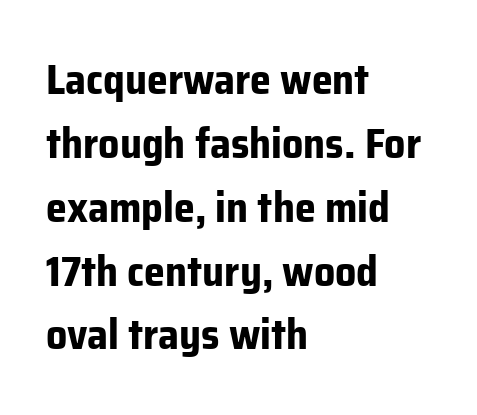
The image shows 42 px bold sans-serif type, upright; set left-aligned, normal line spacing (1.52x), normal letter spacing, not underlined; low stroke contrast and a medium x-height.
